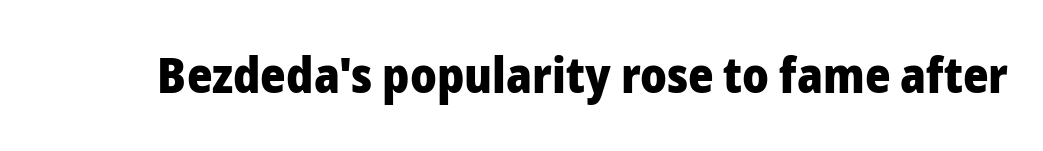
Q: Is the text bold? A: Yes.
Q: Is the text italic (slanted)? A: No, it is upright.
Q: Is the typeface a serif or a sans-serif typeface? A: Sans-serif.
Q: Is the text underlined? A: No.
Q: Is the spacing between letters normal or unusually wide? A: Normal.
Q: Width (condensed, normal, or wide)? A: Normal.
Q: Stroke contrast? A: Low.
Q: x-height? A: Medium.
Q: Monospaced? A: No.
